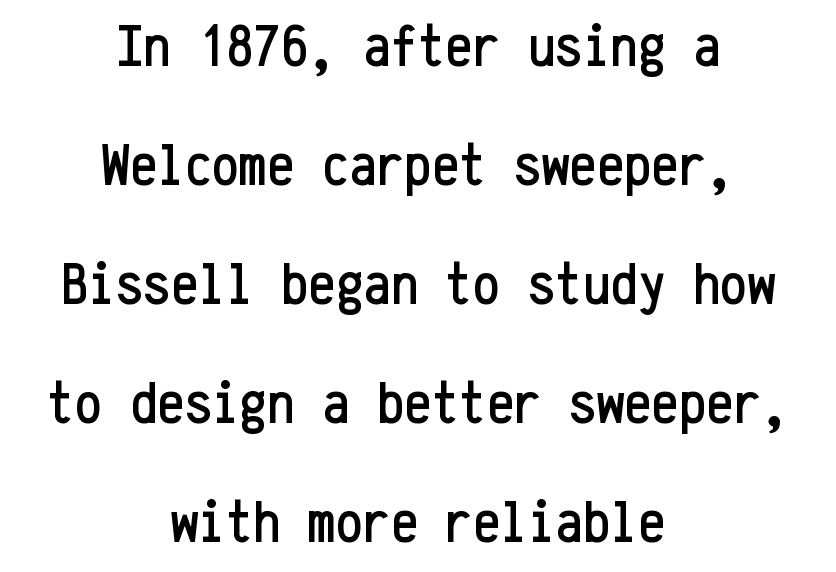
{"serif": "no", "italic": "no", "width": "condensed", "stroke_contrast": "low", "x_height": "medium", "monospaced": "yes", "underline": "no", "align": "center", "line_spacing": "loose", "line_spacing_ratio": 1.95, "letter_spacing": "normal", "letter_spacing_em": 0.0, "glyph_px": 61}
